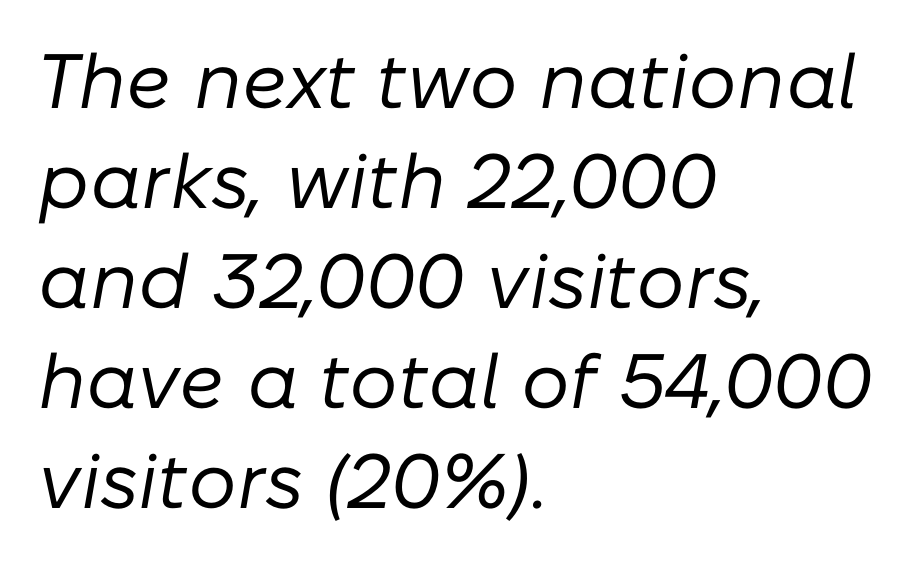
The image shows 77 px regular-weight type, italic (leaning right); set left-aligned, normal line spacing (1.3x), normal letter spacing, not underlined; low stroke contrast and a medium x-height.
